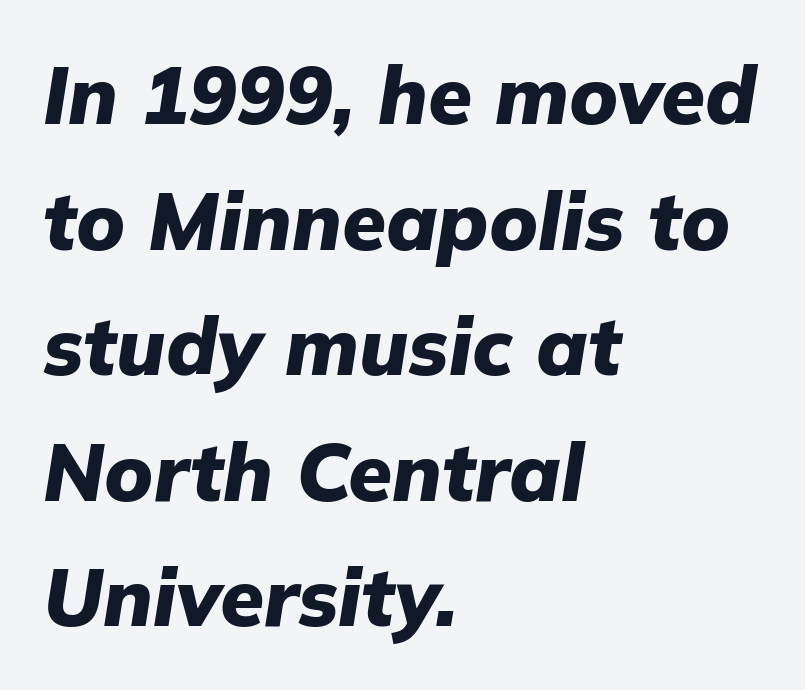
{"italic": "yes", "lean": "right", "slant_degrees": 9, "bold": "yes", "weight": "heavy", "width": "normal", "stroke_contrast": "low", "x_height": "medium", "monospaced": "no", "underline": "no", "align": "left", "line_spacing": "normal", "line_spacing_ratio": 1.57, "letter_spacing": "normal", "letter_spacing_em": 0.0, "glyph_px": 80}
